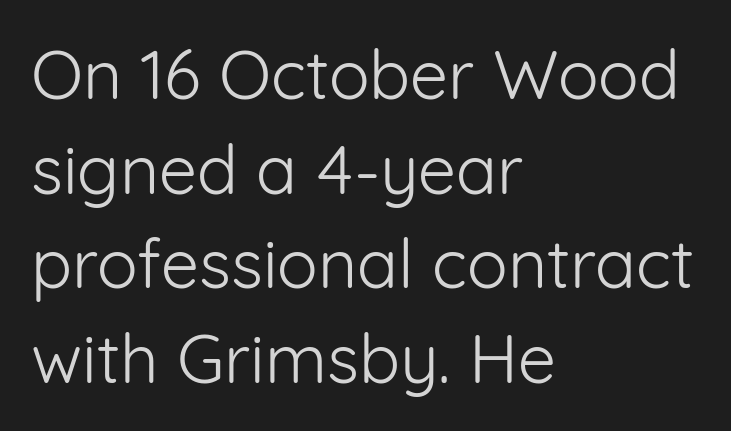
{"serif": "no", "italic": "no", "bold": "no", "weight": "light", "width": "normal", "stroke_contrast": "low", "x_height": "medium", "monospaced": "no", "underline": "no", "align": "left", "line_spacing": "normal", "line_spacing_ratio": 1.39, "letter_spacing": "normal", "letter_spacing_em": 0.0, "glyph_px": 68}
